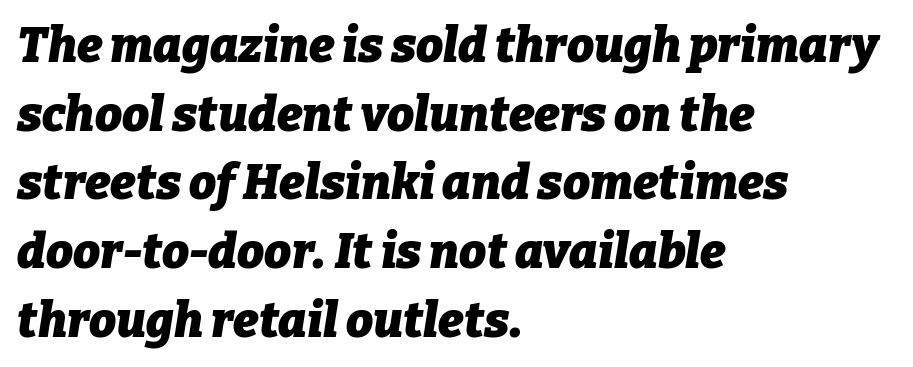
The image shows 48 px heavy type, italic (leaning right); set left-aligned, normal line spacing (1.43x), normal letter spacing, not underlined; low stroke contrast and a medium x-height.
